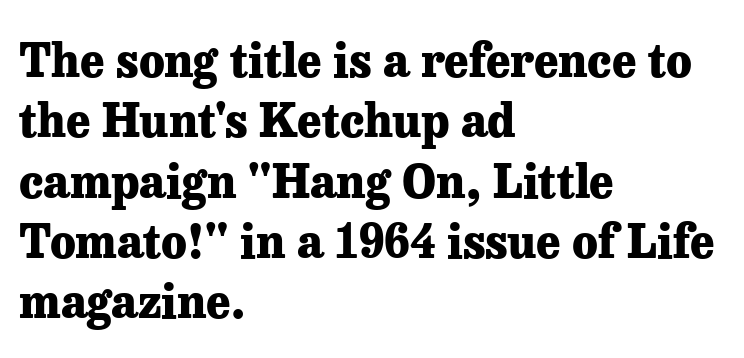
Characters remain perfectly vertical along every line. The rendering uses a moderate line-height, typical for paragraphs. To sum up the face: it has serifs. The gaps between neighbouring characters are ordinary and unremarkable.
